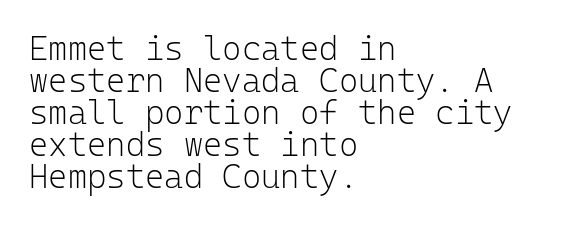
This is the regular roman posture of the typeface. The strokes carry an ordinary text weight at most. The gap between lines stays unmarked. Notice how descenders almost collide with the ascenders below — that's tight leading. Caption: standard tracking, unaltered.
